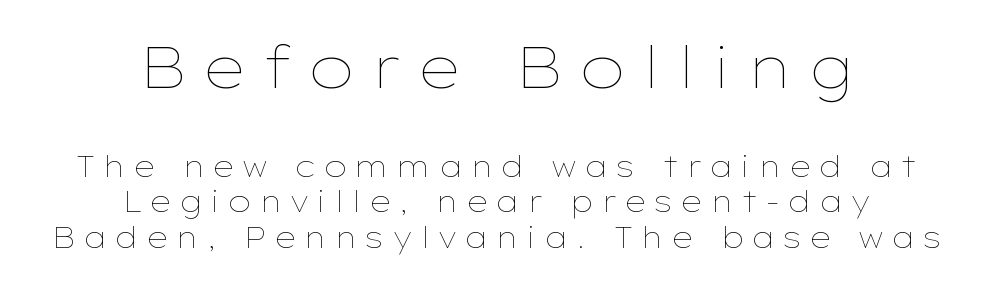
{"italic": "no", "bold": "no", "weight": "thin", "width": "wide", "stroke_contrast": "low", "x_height": "medium", "monospaced": "no", "underline": "no", "align": "center", "line_spacing_ratio": 1.23, "letter_spacing": "wide", "letter_spacing_em": 0.25, "larger_block": "first", "size_ratio": 2.0, "glyph_px": 58}
